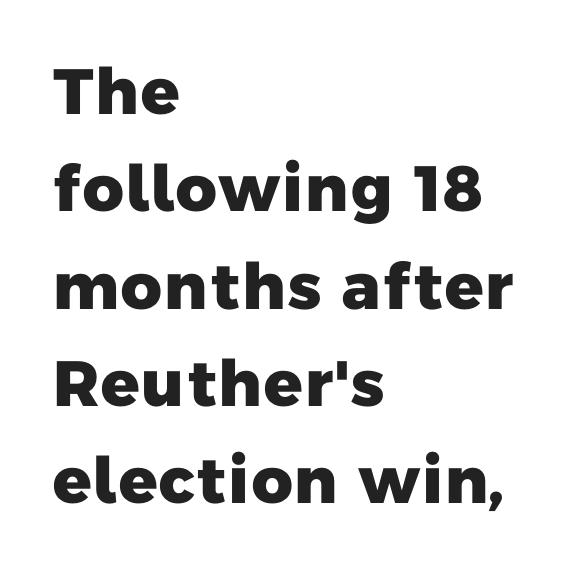
The image shows 64 px heavy sans-serif type; set left-aligned, normal line spacing (1.52x), normal letter spacing, not underlined; low stroke contrast and a medium x-height.
